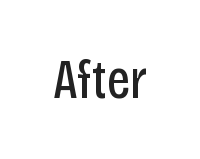
Q: Is the text bold? A: No.
Q: Is the text italic (slanted)? A: No, it is upright.
Q: Is the typeface a serif or a sans-serif typeface? A: Sans-serif.
Q: Is the text underlined? A: No.
Q: Is the spacing between letters normal or unusually wide? A: Normal.
Q: Width (condensed, normal, or wide)? A: Condensed.
Q: Stroke contrast? A: Low.
Q: x-height? A: Large.
Q: Monospaced? A: No.
